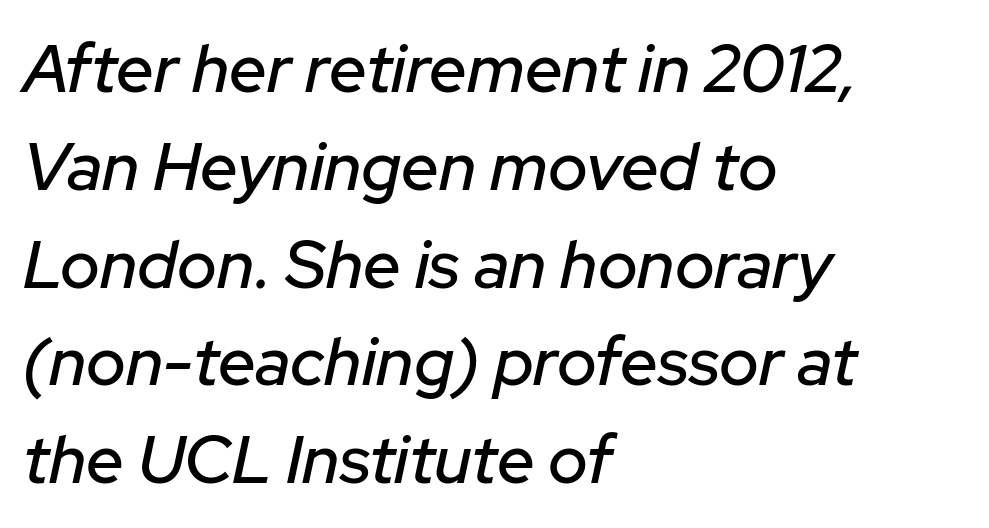
{"italic": "yes", "lean": "right", "slant_degrees": 12, "width": "normal", "stroke_contrast": "low", "x_height": "medium", "monospaced": "no", "underline": "no", "align": "left", "line_spacing": "normal", "line_spacing_ratio": 1.46, "letter_spacing": "normal", "letter_spacing_em": 0.0, "glyph_px": 67}
